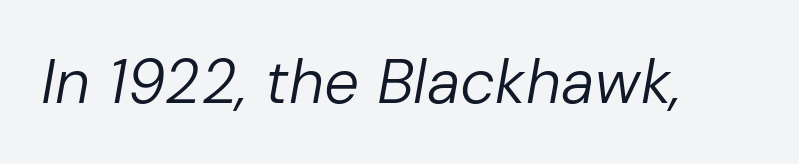
{"italic": "yes", "lean": "right", "slant_degrees": 10, "bold": "no", "weight": "regular", "width": "normal", "stroke_contrast": "low", "x_height": "medium", "monospaced": "no", "underline": "no", "letter_spacing": "normal", "letter_spacing_em": 0.0, "glyph_px": 62}
